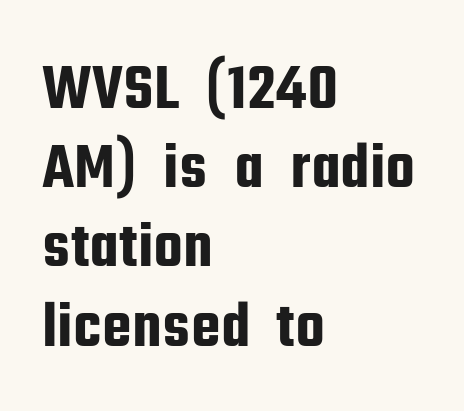
Q: Is the text italic (slanted)? A: No, it is upright.
Q: Is the typeface a serif or a sans-serif typeface? A: Sans-serif.
Q: Is the text underlined? A: No.
Q: How is the paragraph aligned? A: Left-aligned.
Q: Is the spacing between letters normal or unusually wide? A: Normal.
Q: Width (condensed, normal, or wide)? A: Condensed.
Q: Stroke contrast? A: Low.
Q: x-height? A: Medium.
Q: Monospaced? A: No.
